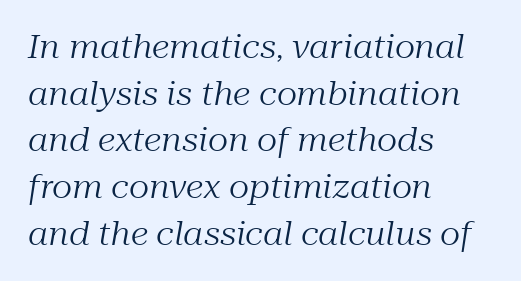
Q: Is the text bold? A: No.
Q: Is the text italic (slanted)? A: Yes, it leans right by about 10 degrees.
Q: Is the typeface a serif or a sans-serif typeface? A: Serif.
Q: Is the text underlined? A: No.
Q: How is the paragraph aligned? A: Left-aligned.
Q: Is the spacing between letters normal or unusually wide? A: Normal.
Q: Is the spacing between lines tight, normal or loose? A: Normal.
Q: Width (condensed, normal, or wide)? A: Normal.
Q: Stroke contrast? A: Medium.
Q: x-height? A: Medium.
Q: Monospaced? A: No.
